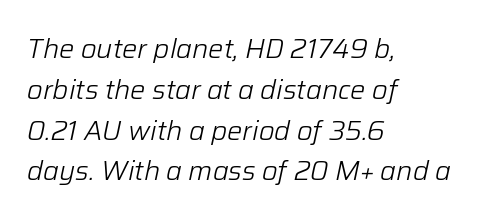
{"italic": "yes", "lean": "right", "slant_degrees": 12, "bold": "no", "underline": "no", "align": "left", "line_spacing": "normal", "line_spacing_ratio": 1.51, "letter_spacing": "normal", "letter_spacing_em": 0.0, "glyph_px": 27}
